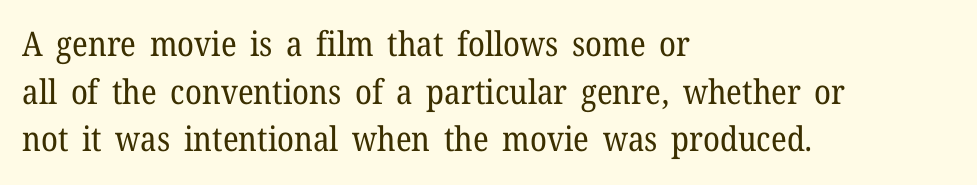
Q: Is the text bold? A: No.
Q: Is the text italic (slanted)? A: No, it is upright.
Q: Is the typeface a serif or a sans-serif typeface? A: Serif.
Q: Is the text underlined? A: No.
Q: How is the paragraph aligned? A: Left-aligned.
Q: Is the spacing between letters normal or unusually wide? A: Normal.
Q: Is the spacing between lines tight, normal or loose? A: Normal.
Q: Width (condensed, normal, or wide)? A: Normal.
Q: Stroke contrast? A: Low.
Q: x-height? A: Medium.
Q: Monospaced? A: No.
